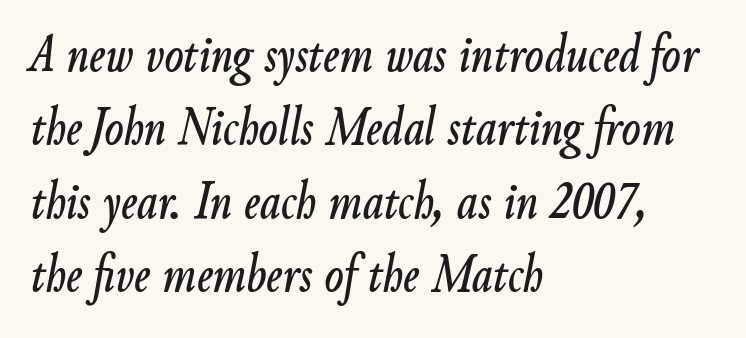
Q: Is the text italic (slanted)? A: Yes, it leans right by about 9 degrees.
Q: Is the text underlined? A: No.
Q: How is the paragraph aligned? A: Left-aligned.
Q: Is the spacing between letters normal or unusually wide? A: Normal.
Q: Is the spacing between lines tight, normal or loose? A: Normal.
Q: Width (condensed, normal, or wide)? A: Condensed.
Q: Stroke contrast? A: Low.
Q: x-height? A: Small.
Q: Monospaced? A: No.
